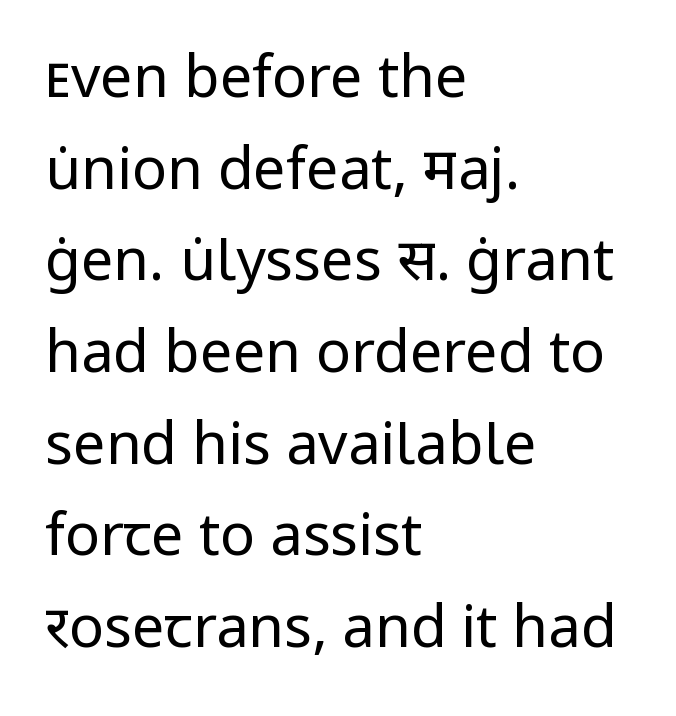
{"serif": "no", "italic": "no", "bold": "no", "weight": "regular", "width": "normal", "stroke_contrast": "low", "x_height": "medium", "monospaced": "no", "underline": "no", "align": "left", "line_spacing": "normal", "line_spacing_ratio": 1.58, "letter_spacing": "normal", "letter_spacing_em": 0.0, "glyph_px": 58}
